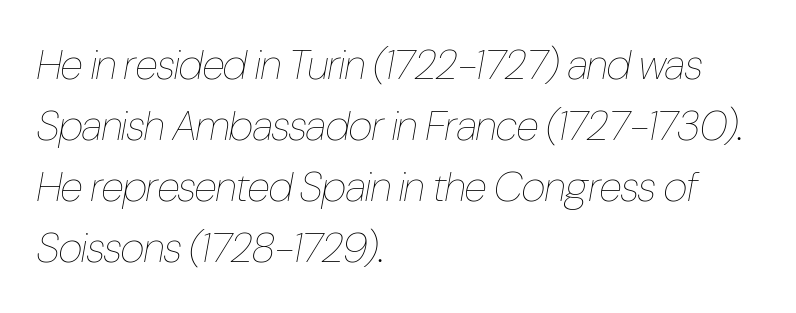
The image shows 42 px thin, condensed type, italic (leaning right); set left-aligned, normal line spacing (1.45x), normal letter spacing, not underlined; low stroke contrast and a medium x-height.
